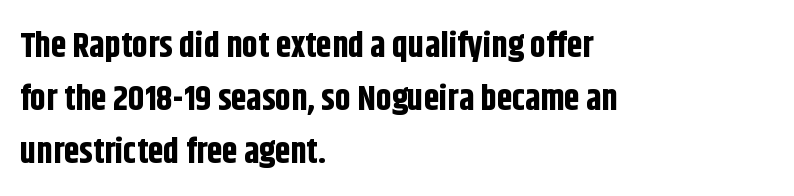
{"serif": "no", "italic": "no", "bold": "yes", "weight": "bold", "width": "condensed", "stroke_contrast": "low", "x_height": "large", "monospaced": "no", "underline": "no", "align": "left", "line_spacing": "normal", "line_spacing_ratio": 1.51, "letter_spacing": "normal", "letter_spacing_em": 0.0, "glyph_px": 35}
